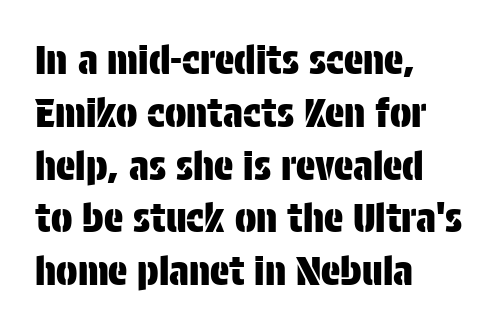
{"serif": "no", "italic": "no", "width": "condensed", "stroke_contrast": "low", "x_height": "large", "monospaced": "no", "underline": "no", "align": "left", "line_spacing": "normal", "line_spacing_ratio": 1.32, "letter_spacing": "normal", "letter_spacing_em": 0.0, "glyph_px": 40}
